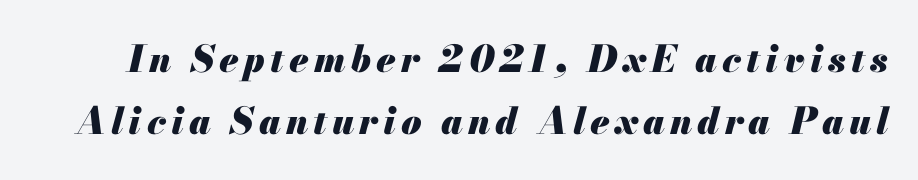
Q: Is the text bold? A: Yes.
Q: Is the text italic (slanted)? A: Yes, it leans right by about 13 degrees.
Q: Is the text underlined? A: No.
Q: Is the spacing between lines tight, normal or loose? A: Normal.
Q: Width (condensed, normal, or wide)? A: Normal.
Q: Stroke contrast? A: Medium.
Q: x-height? A: Small.
Q: Monospaced? A: No.
